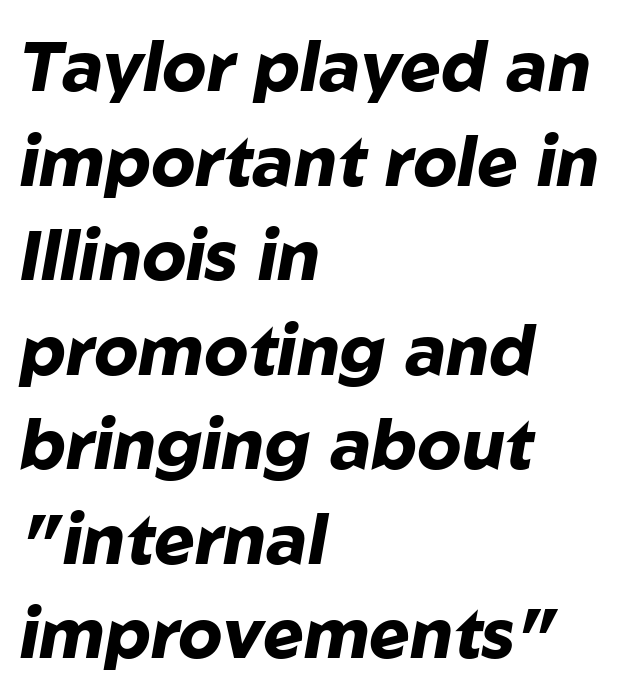
Q: Is the text bold? A: Yes.
Q: Is the text italic (slanted)? A: Yes, it leans right by about 10 degrees.
Q: Is the text underlined? A: No.
Q: How is the paragraph aligned? A: Left-aligned.
Q: Is the spacing between letters normal or unusually wide? A: Normal.
Q: Is the spacing between lines tight, normal or loose? A: Normal.
Q: Width (condensed, normal, or wide)? A: Normal.
Q: Stroke contrast? A: Low.
Q: x-height? A: Medium.
Q: Monospaced? A: No.
